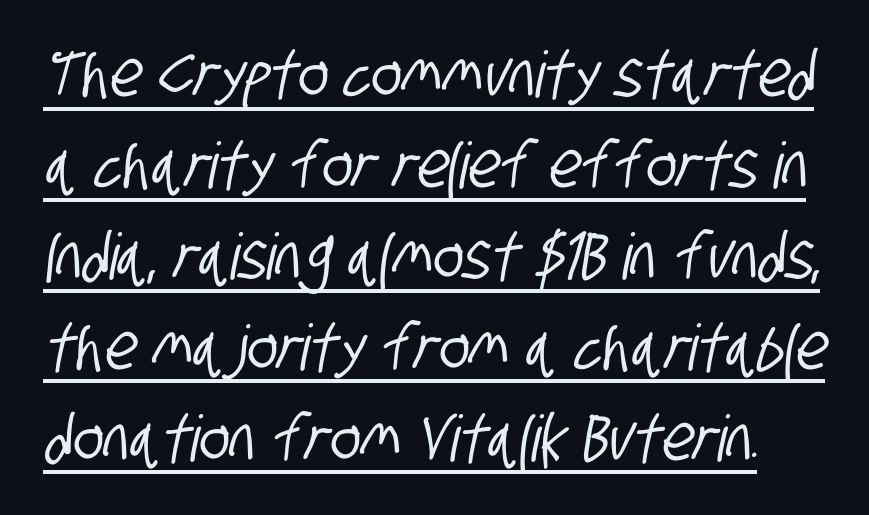
{"serif": "no", "width": "condensed", "stroke_contrast": "low", "x_height": "large", "monospaced": "no", "underline": "yes", "line_spacing": "normal", "line_spacing_ratio": 1.42, "letter_spacing": "normal", "letter_spacing_em": 0.0, "glyph_px": 64}
